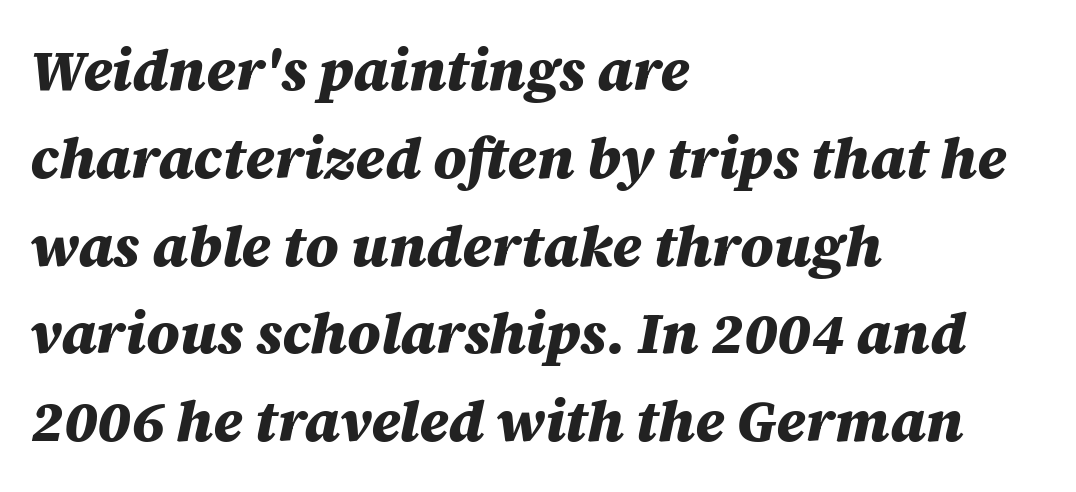
These lines are rendered in a variable-pitch font. Baseline-to-baseline distance is the conventional proportion of letter height. The passage shown is not underscored anywhere. Honestly, the letter spacing is just normal — you wouldn't notice it. The typography opts for an oblique posture over an upright one.
